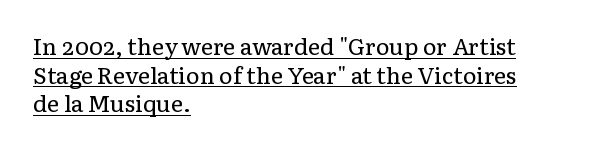
Q: Is the text bold? A: No.
Q: Is the text italic (slanted)? A: No, it is upright.
Q: Is the text underlined? A: Yes.
Q: How is the paragraph aligned? A: Left-aligned.
Q: Is the spacing between letters normal or unusually wide? A: Normal.
